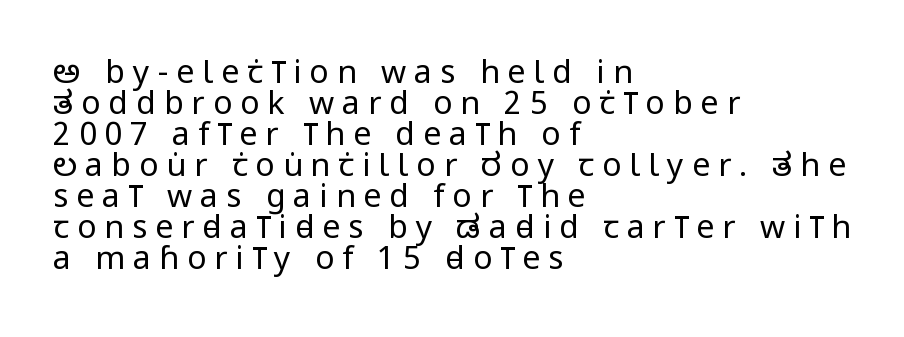
{"serif": "no", "italic": "no", "bold": "no", "weight": "regular", "width": "condensed", "stroke_contrast": "low", "x_height": "large", "monospaced": "no", "underline": "no", "align": "left", "line_spacing": "tight", "line_spacing_ratio": 0.97, "letter_spacing": "wide", "letter_spacing_em": 0.25, "glyph_px": 32}
